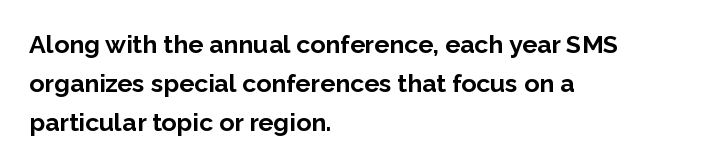
{"italic": "no", "bold": "yes", "underline": "no", "align": "left", "line_spacing": "normal", "line_spacing_ratio": 1.56, "letter_spacing": "normal", "letter_spacing_em": 0.0, "glyph_px": 25}
